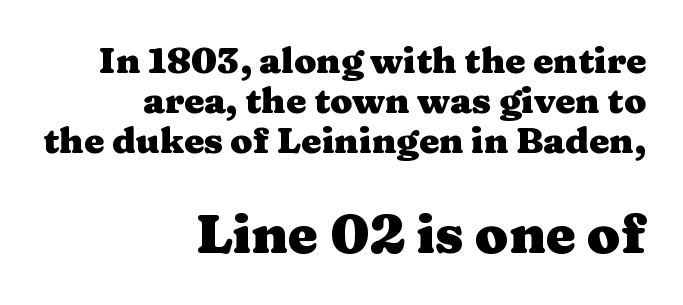
Tall strokes in this sample are plumb rather than angled. Standard letterfit; no display-style spreading of the glyphs. Old-style or modern, the face here clearly has serifs. The rendering uses natural spacing where letterforms have individual widths.
